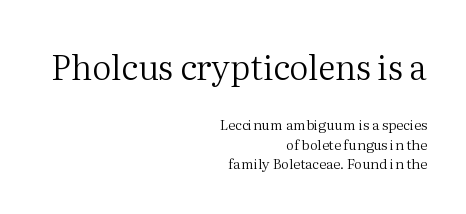
Q: Is the text bold? A: No.
Q: Is the text italic (slanted)? A: No, it is upright.
Q: Is the typeface a serif or a sans-serif typeface? A: Serif.
Q: Is the text underlined? A: No.
Q: How is the paragraph aligned? A: Right-aligned.
Q: Is the spacing between letters normal or unusually wide? A: Normal.
Q: Is the spacing between lines tight, normal or loose? A: Normal.
Q: Which block of text is set in a larger size, the first (top) or the second (bottom)? A: The first (top) one.
Q: Width (condensed, normal, or wide)? A: Normal.
Q: Stroke contrast? A: Medium.
Q: x-height? A: Medium.
Q: Monospaced? A: No.
